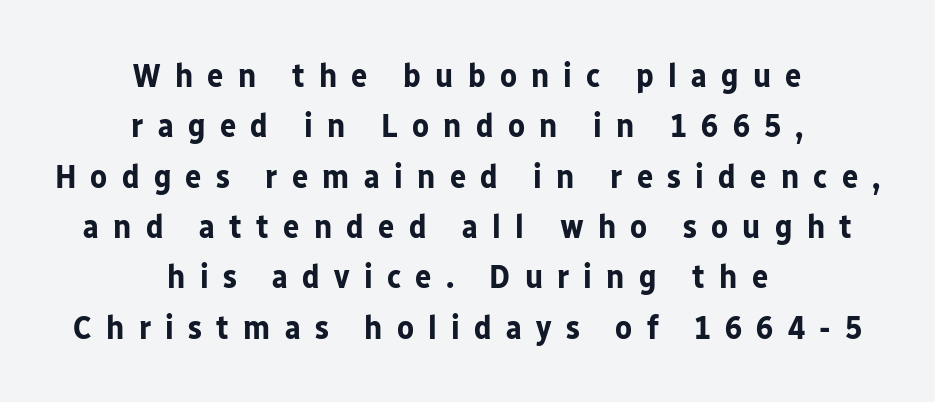
Q: Is the text bold? A: Yes.
Q: Is the text italic (slanted)? A: No, it is upright.
Q: Is the typeface a serif or a sans-serif typeface? A: Sans-serif.
Q: Is the text underlined? A: No.
Q: How is the paragraph aligned? A: Centered.
Q: Is the spacing between letters normal or unusually wide? A: Unusually wide.
Q: Is the spacing between lines tight, normal or loose? A: Normal.
Q: Width (condensed, normal, or wide)? A: Normal.
Q: Stroke contrast? A: Low.
Q: x-height? A: Medium.
Q: Monospaced? A: No.
